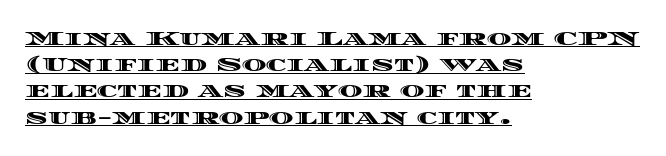
{"italic": "no", "underline": "yes", "align": "left", "line_spacing": "normal", "line_spacing_ratio": 1.25, "letter_spacing": "normal", "letter_spacing_em": 0.0, "glyph_px": 21}
